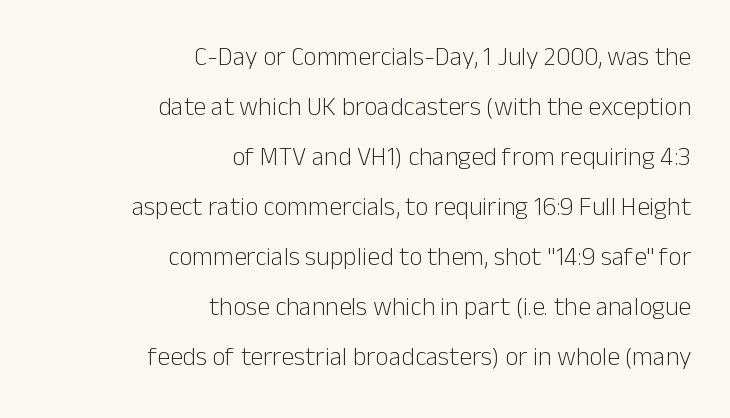
The image shows 26 px text type, upright; set right-aligned, loose line spacing (1.92x), normal letter spacing, not underlined.
